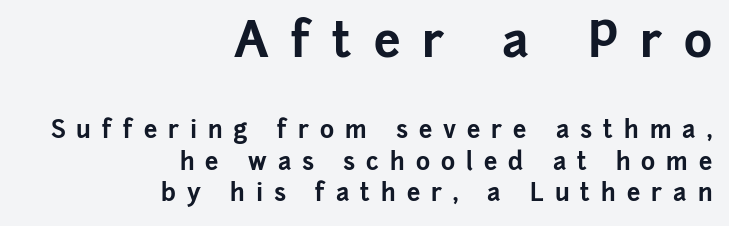
Q: Is the text bold? A: Yes.
Q: Is the text italic (slanted)? A: No, it is upright.
Q: Is the typeface a serif or a sans-serif typeface? A: Sans-serif.
Q: Is the text underlined? A: No.
Q: How is the paragraph aligned? A: Right-aligned.
Q: Is the spacing between letters normal or unusually wide? A: Unusually wide.
Q: Is the spacing between lines tight, normal or loose? A: Normal.
Q: Which block of text is set in a larger size, the first (top) or the second (bottom)? A: The first (top) one.
Q: Width (condensed, normal, or wide)? A: Normal.
Q: Stroke contrast? A: Low.
Q: x-height? A: Medium.
Q: Monospaced? A: No.
